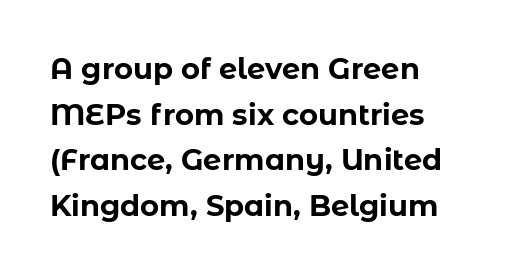
{"serif": "no", "italic": "no", "bold": "yes", "weight": "bold", "width": "normal", "stroke_contrast": "low", "x_height": "medium", "monospaced": "no", "underline": "no", "align": "left", "line_spacing": "normal", "line_spacing_ratio": 1.57, "letter_spacing": "normal", "letter_spacing_em": 0.0, "glyph_px": 29}
